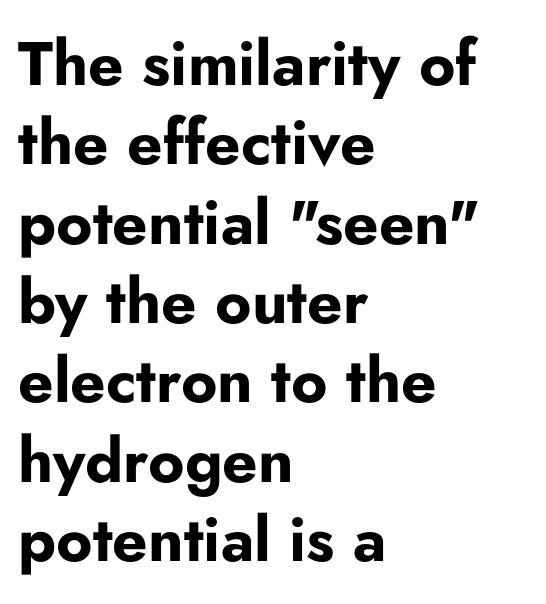
The image shows 62 px bold sans-serif type, upright; set left-aligned, normal line spacing (1.28x), normal letter spacing, not underlined; low stroke contrast and a small x-height.
